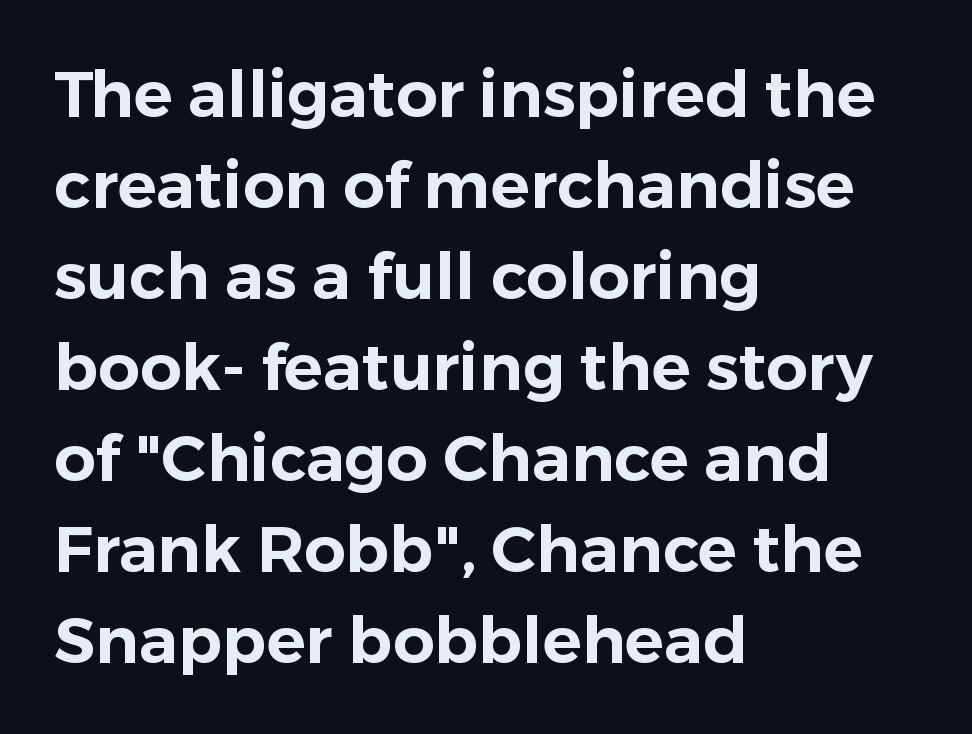
Spacing verdict: proportional, widths tailored to each character. You can tell it's not italic because the verticals are truly vertical. The passage is arranged the way most books set body copy — flush left. The characters display no serif detailing; their extremities are plain. A typesetter would call this zero additional tracking. Only glyphs here, with clear space below each row.
